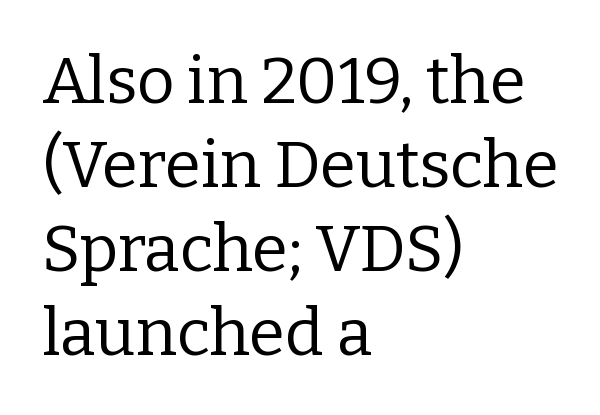
{"serif": "yes", "italic": "no", "bold": "no", "weight": "regular", "width": "normal", "stroke_contrast": "low", "x_height": "medium", "monospaced": "no", "underline": "no", "align": "left", "line_spacing": "normal", "line_spacing_ratio": 1.29, "letter_spacing": "normal", "letter_spacing_em": 0.0, "glyph_px": 65}
